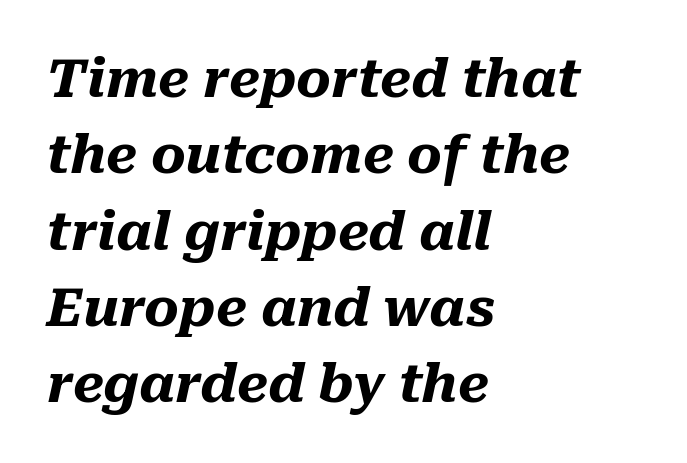
{"italic": "yes", "lean": "right", "slant_degrees": 10, "bold": "yes", "weight": "heavy", "width": "normal", "stroke_contrast": "medium", "x_height": "medium", "monospaced": "no", "underline": "no", "align": "left", "line_spacing": "normal", "line_spacing_ratio": 1.44, "letter_spacing": "normal", "letter_spacing_em": 0.0, "glyph_px": 53}
